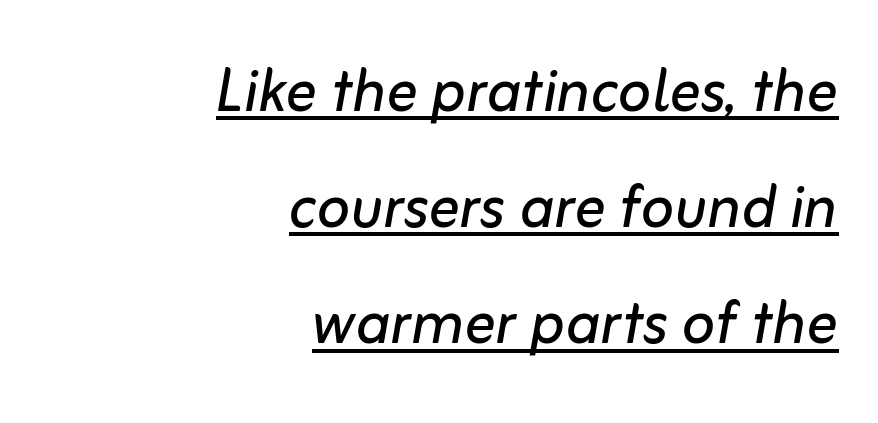
The image shows 78 px regular-weight type, italic (leaning right); set right-aligned, normal line spacing (1.49x), normal letter spacing, underlined; low stroke contrast and a medium x-height.
